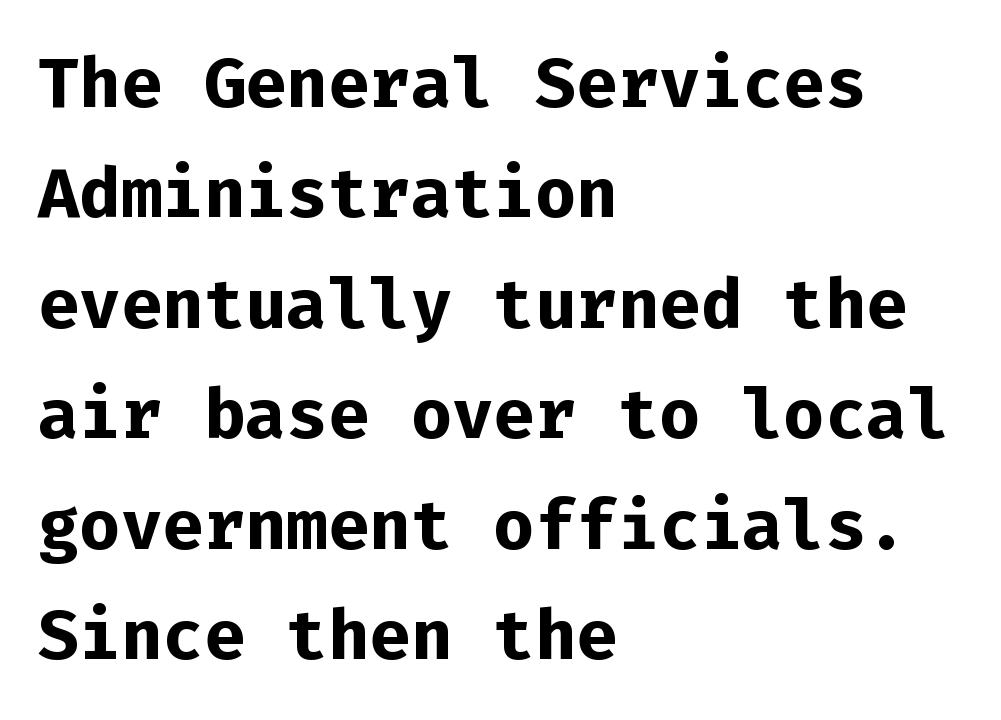
The image shows 69 px bold sans-serif type, upright, monospaced; set left-aligned, normal line spacing (1.6x), normal letter spacing, not underlined; low stroke contrast and a medium x-height.
